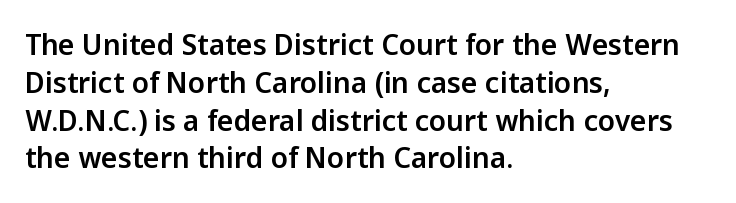
{"serif": "no", "italic": "no", "width": "normal", "stroke_contrast": "low", "x_height": "medium", "monospaced": "no", "underline": "no", "align": "left", "line_spacing": "normal", "line_spacing_ratio": 1.35, "letter_spacing": "normal", "letter_spacing_em": 0.0, "glyph_px": 28}
